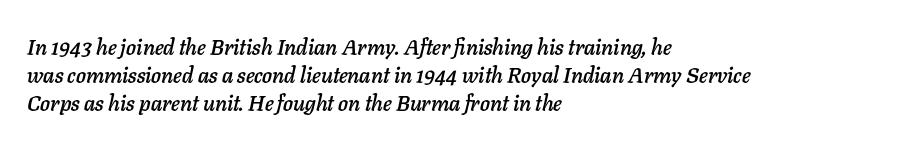
Short note: letters normally spaced. The passage is arranged the way most books set body copy — flush left. Underlining? Definitely not there. Honestly, the row spacing looks completely unremarkable. If you drew a line through each stem, it would be angled.
